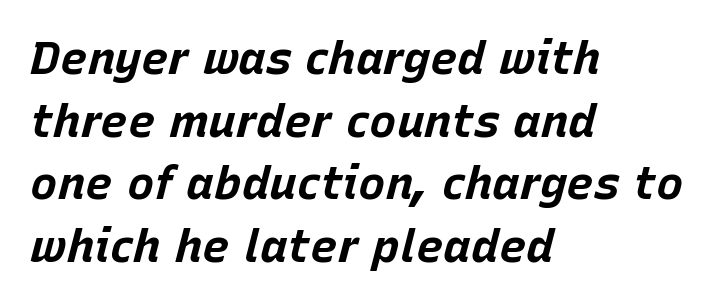
The image shows 46 px bold type, italic (leaning right); set left-aligned, normal line spacing (1.36x), normal letter spacing, not underlined; low stroke contrast and a large x-height.
